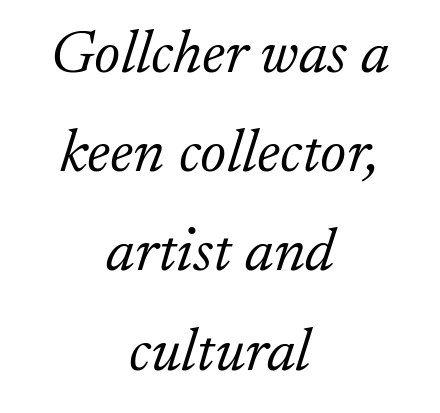
The strip under each line holds only bare page. Stems and bowls with no extra thickness — not bold. The paragraph shown floats in the horizontal middle. The rendering uses a moderate line-height, typical for paragraphs. Font category for this specimen: serif. A typesetter would mark this as italic.
